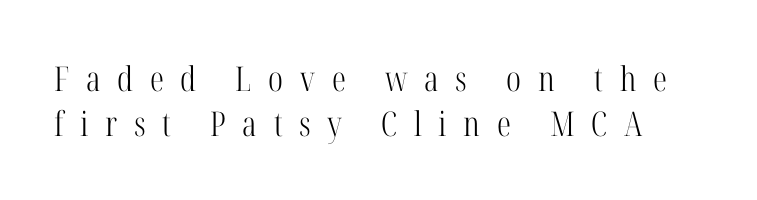
Q: Is the text bold? A: No.
Q: Is the text italic (slanted)? A: No, it is upright.
Q: Is the typeface a serif or a sans-serif typeface? A: Serif.
Q: Is the text underlined? A: No.
Q: Is the spacing between letters normal or unusually wide? A: Unusually wide.
Q: Is the spacing between lines tight, normal or loose? A: Normal.
Q: Width (condensed, normal, or wide)? A: Condensed.
Q: Stroke contrast? A: High.
Q: x-height? A: Medium.
Q: Monospaced? A: No.
